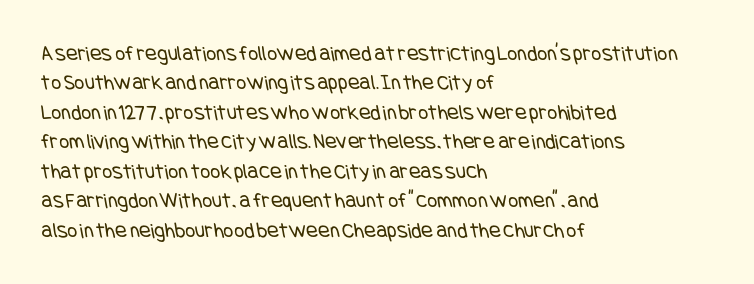
The rendering uses a moderate line-height, typical for paragraphs. Nothing heavy about these letters — not bold at all. In CSS terms this would be text-align: left. No extra tracking has been applied to these lines.
